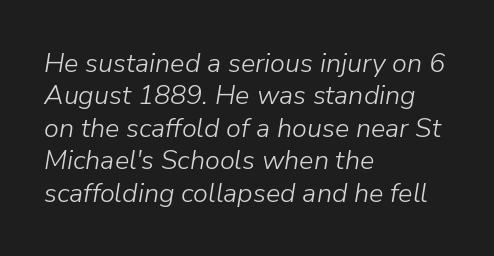
These lines are set flush left with a ragged right edge. This is not heavy type; no bold has been used. Underlining? Definitely not there. Inter-character spacing is left at the font's built-in metrics. The whole block is typeset with a tilt.
